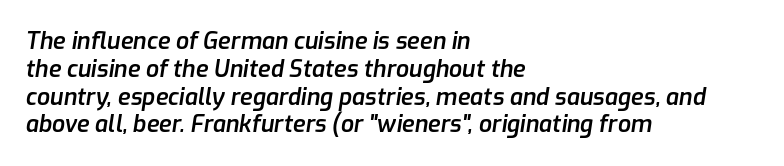
Q: Is the text bold? A: Semi-bold.
Q: Is the text italic (slanted)? A: Yes, it leans right by about 9 degrees.
Q: Is the text underlined? A: No.
Q: How is the paragraph aligned? A: Left-aligned.
Q: Is the spacing between letters normal or unusually wide? A: Normal.
